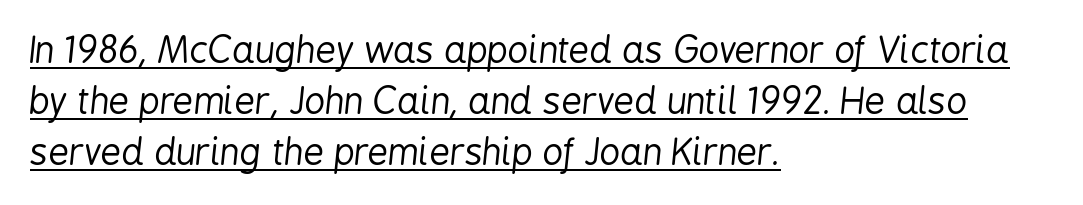
The image shows 36 px regular-weight, condensed type, italic (leaning right); set left-aligned, normal line spacing (1.42x), normal letter spacing, underlined; low stroke contrast and a medium x-height.
